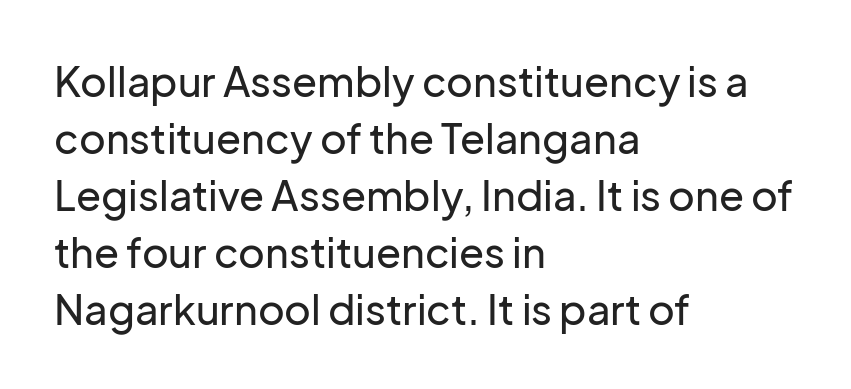
{"serif": "no", "italic": "no", "width": "normal", "stroke_contrast": "low", "x_height": "medium", "monospaced": "no", "underline": "no", "align": "left", "line_spacing": "normal", "line_spacing_ratio": 1.39, "letter_spacing": "normal", "letter_spacing_em": 0.0, "glyph_px": 41}
